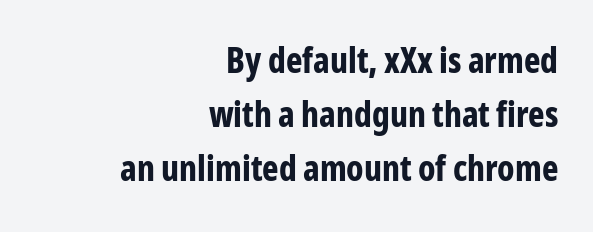
{"serif": "no", "italic": "no", "bold": "yes", "weight": "bold", "width": "condensed", "stroke_contrast": "low", "x_height": "medium", "monospaced": "no", "underline": "no", "align": "right", "line_spacing": "normal", "line_spacing_ratio": 1.54, "letter_spacing": "normal", "letter_spacing_em": 0.0, "glyph_px": 35}
